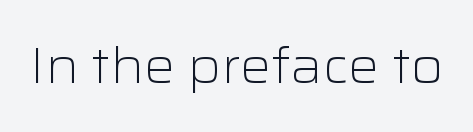
{"serif": "no", "italic": "no", "bold": "no", "weight": "light", "width": "wide", "stroke_contrast": "low", "x_height": "medium", "monospaced": "no", "underline": "no", "letter_spacing": "normal", "letter_spacing_em": 0.0, "glyph_px": 49}
